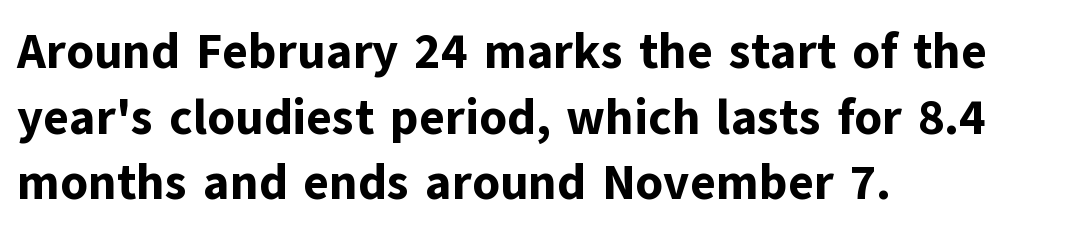
Line beginnings align vertically; line endings do not. Descenders hang freely into open space. I'd describe the lettering as bold — thick and assertive. A typesetter would call this proportional, since set widths differ per character.
